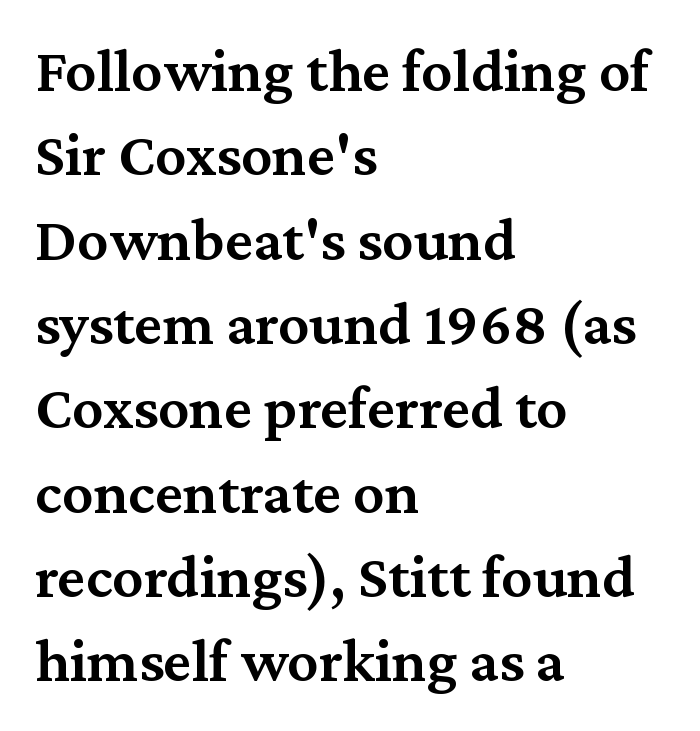
The image shows 62 px semibold serif type, upright; set left-aligned, normal line spacing (1.36x), normal letter spacing, not underlined; medium stroke contrast and a medium x-height.
